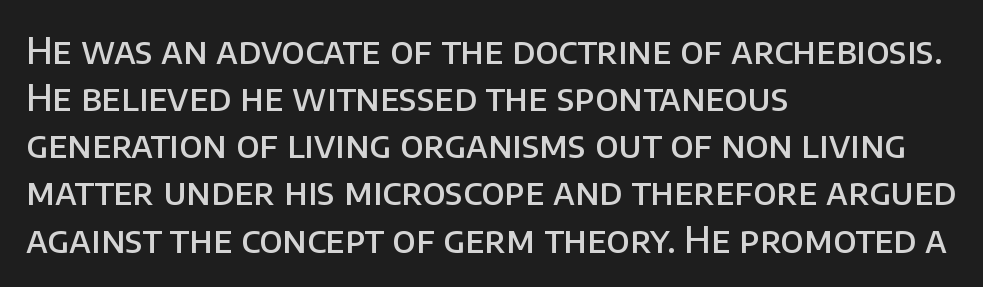
Clear beneath every line of the passage. The type family on display is of the sans-serif kind. Normally led — the rows are evenly, conventionally spaced. All the whitespace from short lines collects on the right. Varying glyph widths throughout — classic text-font behaviour.
